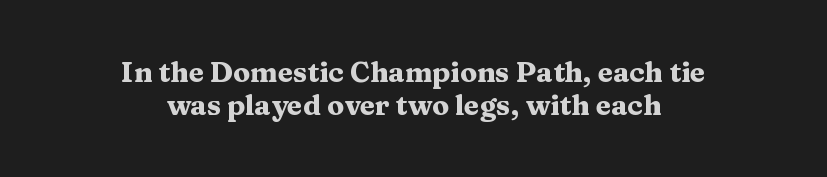
The image shows 28 px heavy, wide serif type, upright; set centered, line spacing 1.17x, normal letter spacing, not underlined; medium stroke contrast and a medium x-height.
